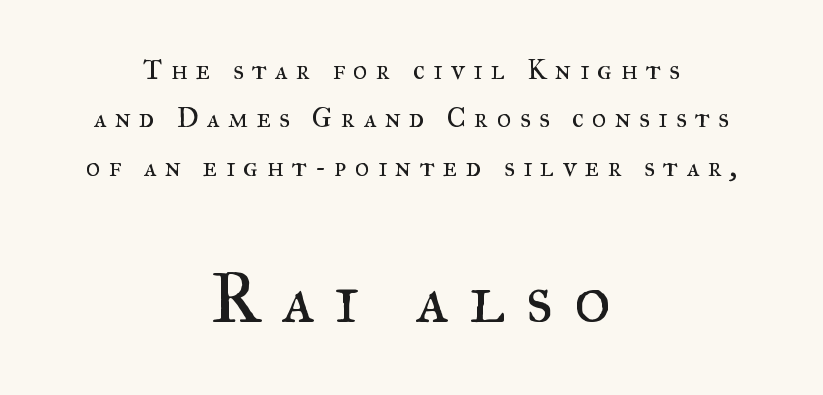
The image shows 71 px regular-weight serif type, upright; set centered, line spacing 1.73x, unusually wide letter spacing (+0.29 em), not underlined; the second (bottom) block is 2.54x larger; medium stroke contrast and a small x-height.
